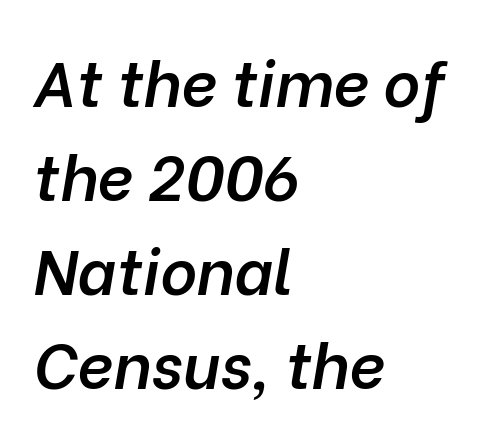
Leading: standard. As a designer I'd log this as weight 600, semibold. One-word summary of the alignment: left. Proportional: the letters do not fall into vertical columns. The gap between lines stays unmarked. You can tell it's italic because the verticals aren't actually vertical.
